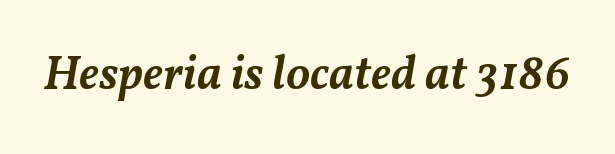
The baseline area is clear. The font's italic variant was chosen for this text. Each letter keeps its own natural width here, so spacing adapts to shape. Compared with typical body copy, the letter spacing here is the same. This is moderately heavy type, rendered in semibold.
